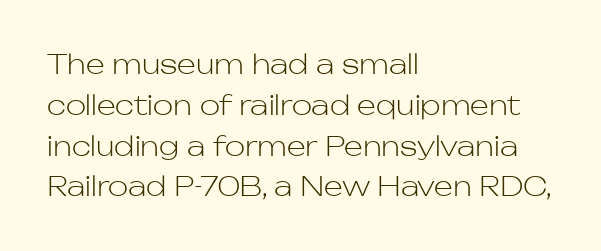
{"italic": "no", "bold": "no", "underline": "no", "align": "left", "line_spacing": "normal", "line_spacing_ratio": 1.51, "letter_spacing": "normal", "letter_spacing_em": 0.0, "glyph_px": 27}
